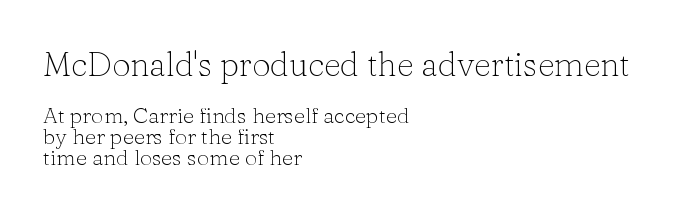
{"serif": "yes", "italic": "no", "bold": "no", "weight": "light", "width": "normal", "stroke_contrast": "low", "x_height": "medium", "monospaced": "no", "underline": "no", "align": "left", "line_spacing": "tight", "line_spacing_ratio": 0.95, "letter_spacing": "normal", "letter_spacing_em": 0.0, "larger_block": "first", "size_ratio": 1.5, "glyph_px": 33}
